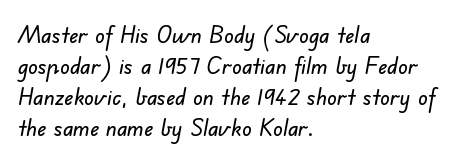
The image shows 24 px text type; set left-aligned, normal line spacing (1.29x), normal letter spacing, not underlined.
